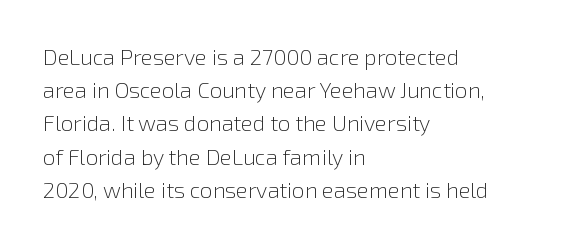
Tall strokes in this sample are plumb rather than angled. Weight: regular or lighter. Tracking value appears to be zero — textbook default spacing. The passage shown stacks its lines at a standard gap. The lines in this sample share a left origin and differ only in where they stop. Anything drawn beneath the words? Only blank space.
